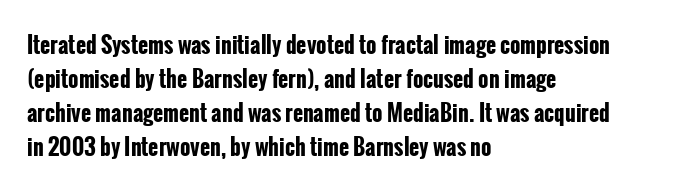
The image shows 22 px bold type, upright; set left-aligned, normal line spacing (1.55x), normal letter spacing, not underlined.
